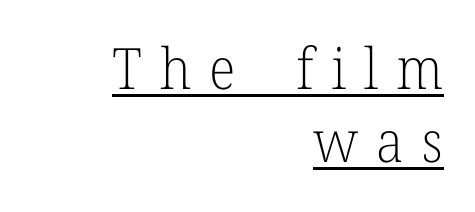
Tall strokes in this sample are plumb rather than angled. Heaviness? Minimal to ordinary, like unemphasized prose. Spacing between characters has been opened up far beyond the box default. Note the varied advance widths — an 'i' is clearly narrower than an 'm'. The rag falls on the left side of this text block. Has an underline been added? It has.
